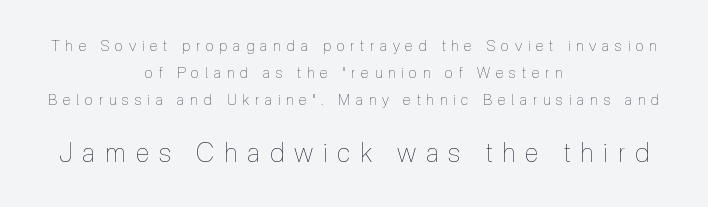
Q: Is the text bold? A: No.
Q: Is the text italic (slanted)? A: No, it is upright.
Q: Is the text underlined? A: No.
Q: How is the paragraph aligned? A: Centered.
Q: Is the spacing between letters normal or unusually wide? A: Unusually wide.
Q: Which block of text is set in a larger size, the first (top) or the second (bottom)? A: The second (bottom) one.
